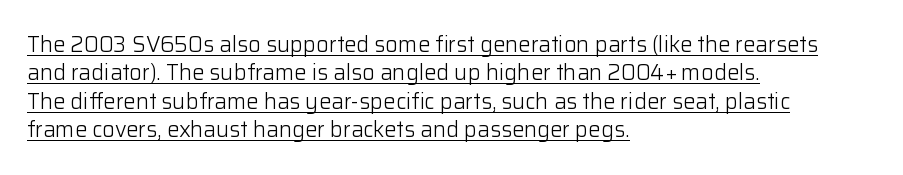
The text block is weighted toward the left margin, trailing off unevenly rightward. Characters follow at the spacing the type designer built in. Heaviness? Minimal to ordinary, like unemphasized prose. The string is rendered with underlining switched on. The axis of the letterforms is exactly vertical. The block of text has a typical density, with ordinary space between rows.
